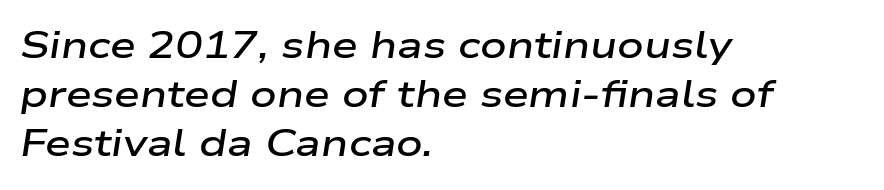
The image shows 37 px semibold, wide type, italic (leaning right); set left-aligned, normal line spacing (1.32x), normal letter spacing, not underlined; low stroke contrast and a medium x-height.
